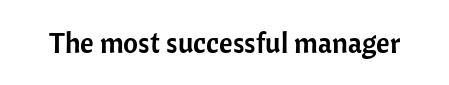
The image shows 29 px sans-serif type, upright; set normal letter spacing, not underlined; low stroke contrast and a medium x-height.
